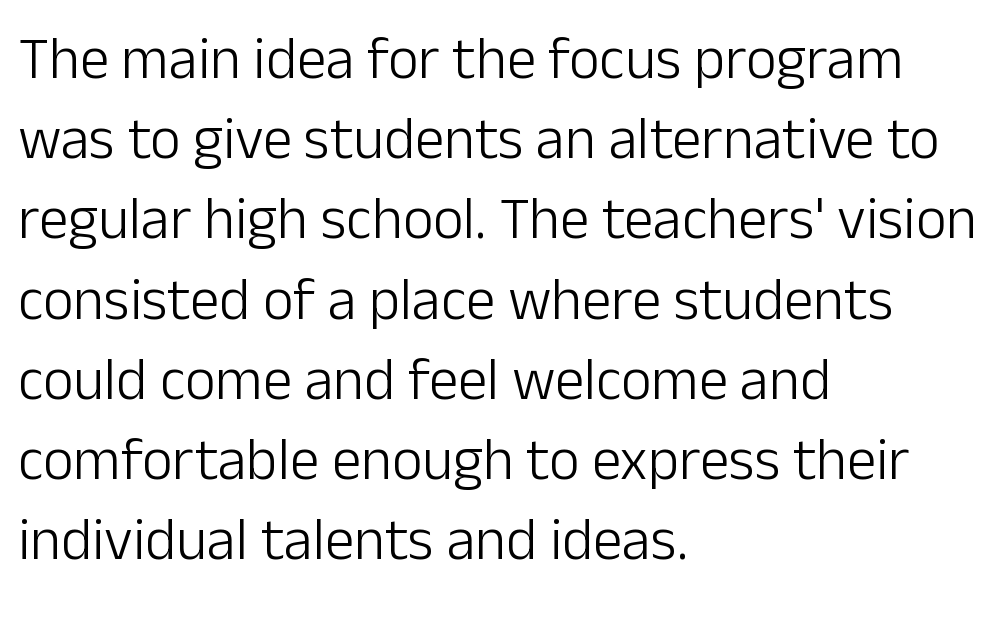
{"serif": "no", "italic": "no", "bold": "no", "weight": "light", "width": "normal", "stroke_contrast": "low", "x_height": "medium", "monospaced": "no", "underline": "no", "align": "left", "line_spacing": "normal", "line_spacing_ratio": 1.36, "letter_spacing": "normal", "letter_spacing_em": 0.0, "glyph_px": 59}
